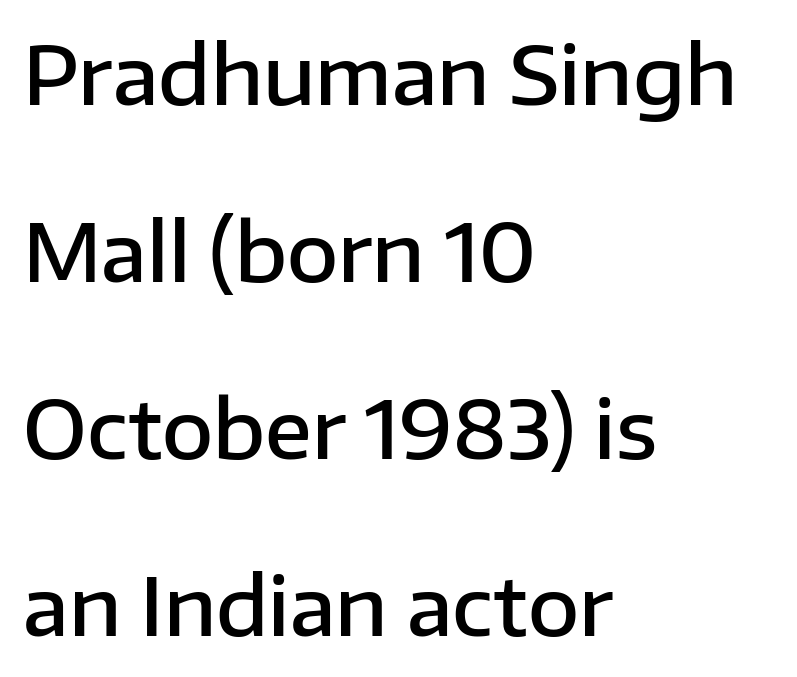
Caption: standard tracking, unaltered. Has an underline been added? It has not. Each letter keeps its own natural width here, so spacing adapts to shape. This sample uses an upright cut, with every glyph sitting square on the baseline.
